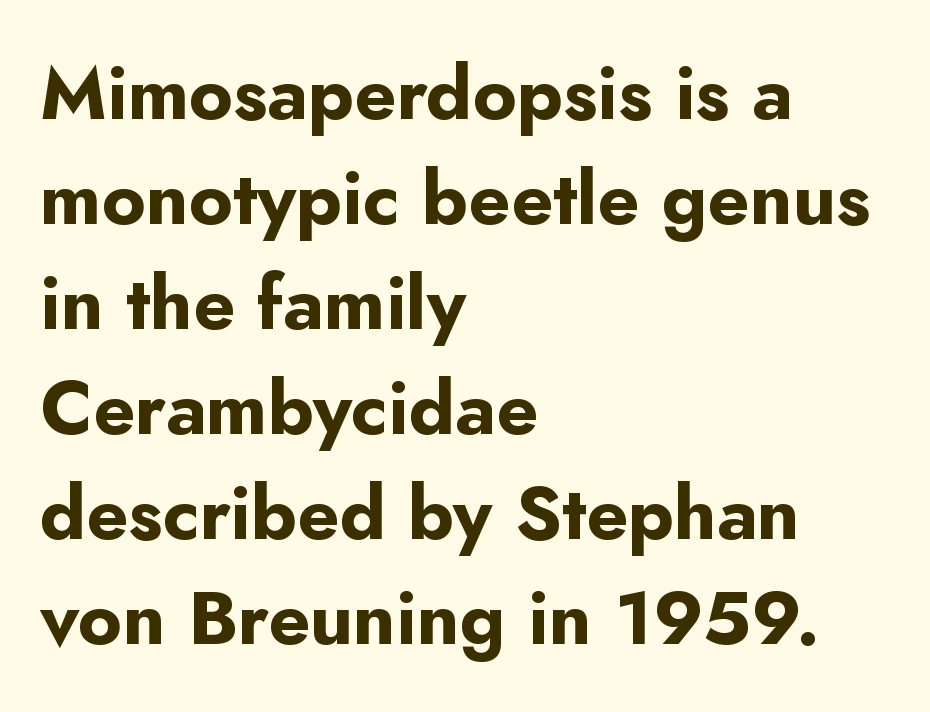
A bare baseline throughout the passage. Standard letterfit; no display-style spreading of the glyphs. The sample has been set heavy, in full bold. This sample has the flowing, uneven cadence of proportional lettering.
